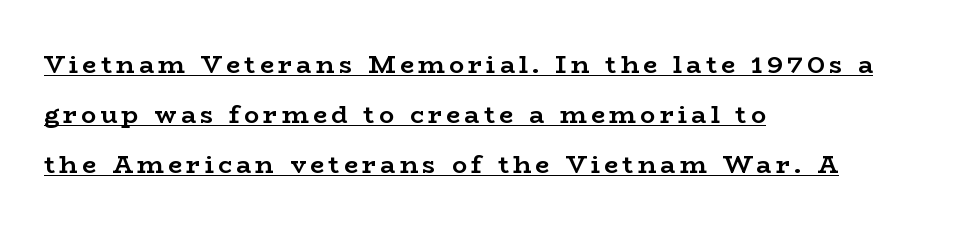
Q: Is the text bold? A: Yes.
Q: Is the text italic (slanted)? A: No, it is upright.
Q: Is the text underlined? A: Yes.
Q: How is the paragraph aligned? A: Left-aligned.
Q: Is the spacing between lines tight, normal or loose? A: Loose.
